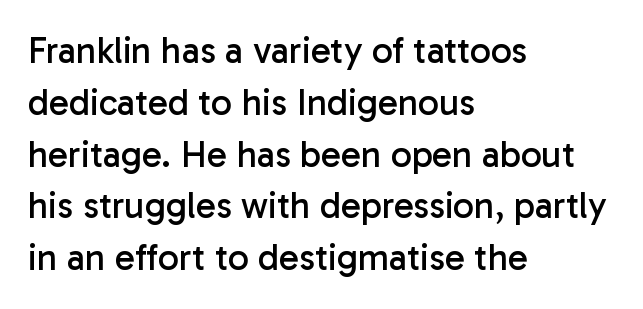
Q: Is the text bold? A: No.
Q: Is the text italic (slanted)? A: No, it is upright.
Q: Is the typeface a serif or a sans-serif typeface? A: Sans-serif.
Q: Is the text underlined? A: No.
Q: How is the paragraph aligned? A: Left-aligned.
Q: Is the spacing between letters normal or unusually wide? A: Normal.
Q: Is the spacing between lines tight, normal or loose? A: Normal.
Q: Width (condensed, normal, or wide)? A: Normal.
Q: Stroke contrast? A: Low.
Q: x-height? A: Medium.
Q: Monospaced? A: No.
